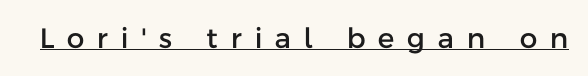
Q: Is the text italic (slanted)? A: No, it is upright.
Q: Is the typeface a serif or a sans-serif typeface? A: Sans-serif.
Q: Is the text underlined? A: Yes.
Q: Is the spacing between letters normal or unusually wide? A: Unusually wide.
Q: Width (condensed, normal, or wide)? A: Normal.
Q: Stroke contrast? A: Low.
Q: x-height? A: Medium.
Q: Monospaced? A: No.
